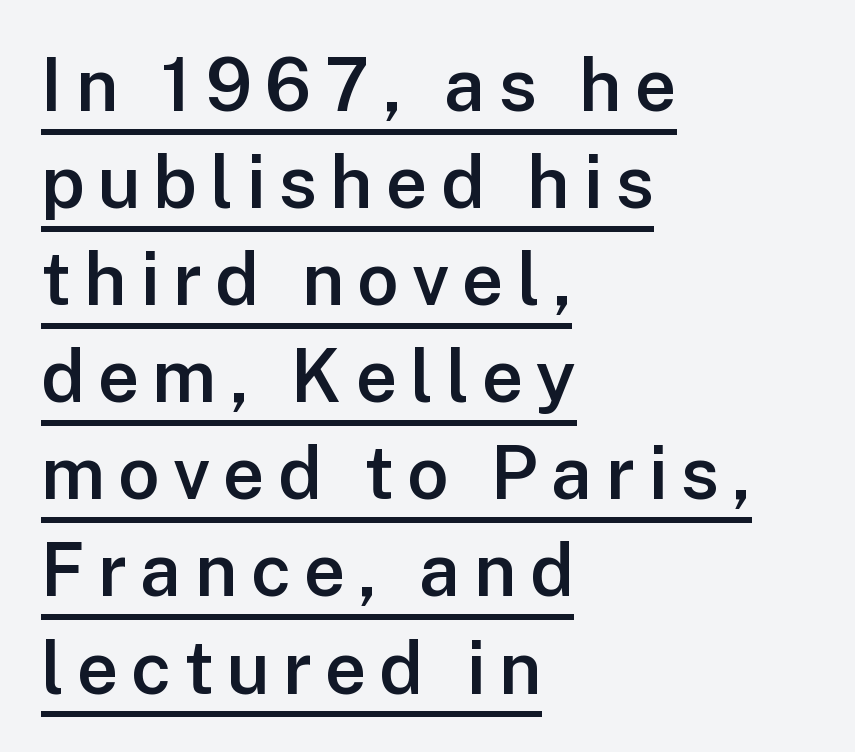
Q: Is the text bold? A: Semi-bold.
Q: Is the text italic (slanted)? A: No, it is upright.
Q: Is the typeface a serif or a sans-serif typeface? A: Sans-serif.
Q: Is the text underlined? A: Yes.
Q: How is the paragraph aligned? A: Left-aligned.
Q: Is the spacing between lines tight, normal or loose? A: Normal.
Q: Width (condensed, normal, or wide)? A: Normal.
Q: Stroke contrast? A: Low.
Q: x-height? A: Medium.
Q: Monospaced? A: No.
